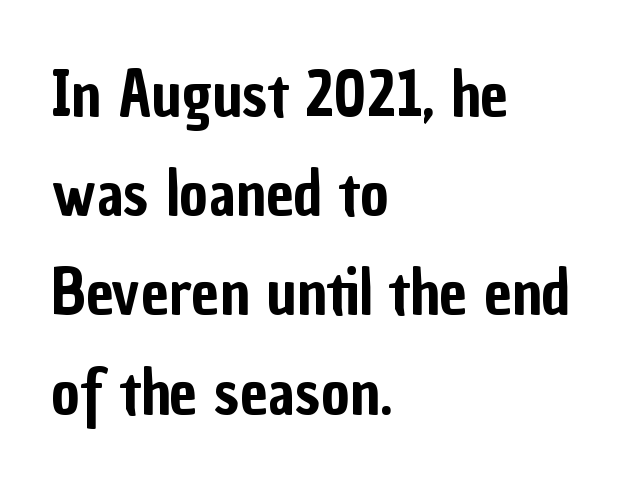
Type style note: lacks serifs. The passage shown has conventional tracking throughout. This rendering uses left alignment, leaving the right contour irregular. The vertical gap from one line to the next is medium. The rendering uses natural spacing where letterforms have individual widths. Every character sits straight up, as roman type does.
